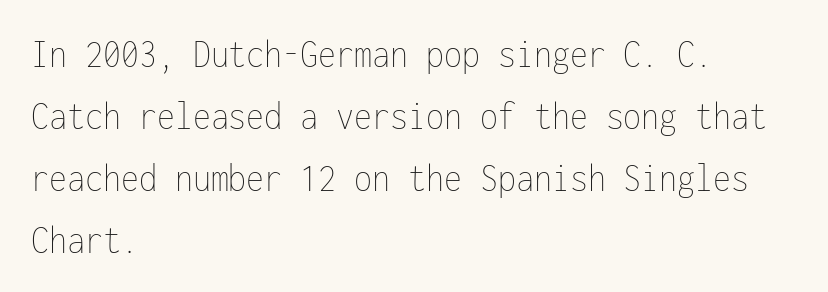
The passage shown is not bold in any degree. The rendering anchors every line to the left-hand side. The space beneath each line is pristine and unruled. The rows are spaced the way most documents space them. Fixed-width glyphs throughout — classic coding-font behaviour. You could call the tracking neutral — neither tight nor loose.
